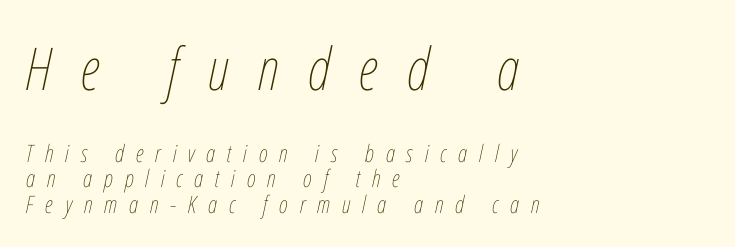
{"italic": "yes", "lean": "right", "slant_degrees": 12, "bold": "no", "weight": "thin", "width": "condensed", "stroke_contrast": "low", "x_height": "medium", "monospaced": "no", "underline": "no", "align": "left", "line_spacing": "tight", "line_spacing_ratio": 1.06, "letter_spacing": "wide", "letter_spacing_em": 0.49, "larger_block": "first", "size_ratio": 2.46, "glyph_px": 59}
